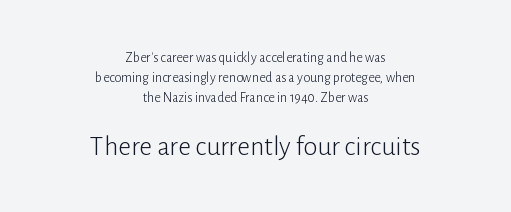
{"serif": "no", "italic": "no", "bold": "no", "weight": "light", "width": "normal", "stroke_contrast": "low", "x_height": "medium", "monospaced": "no", "underline": "no", "align": "center", "line_spacing": "normal", "line_spacing_ratio": 1.43, "letter_spacing": "normal", "letter_spacing_em": 0.0, "larger_block": "second", "size_ratio": 2.0, "glyph_px": 28}
